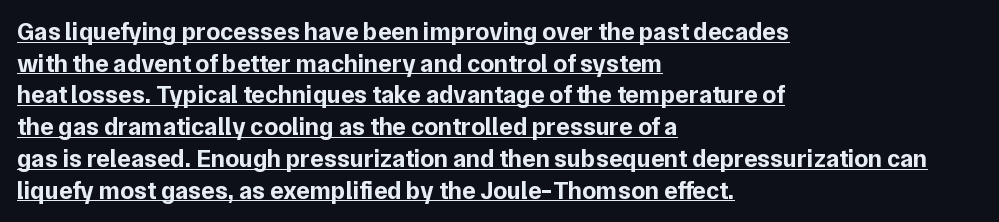
The image shows 25 px bold type, upright; set left-aligned, normal line spacing (1.27x), normal letter spacing, underlined.
